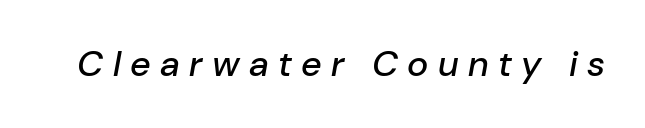
Here the designer chose a conventional face with non-uniform glyph widths. Nobody drew a line under any word here. Quick note: italic. Honestly, the letter spacing is so wide it's the main thing you notice.
